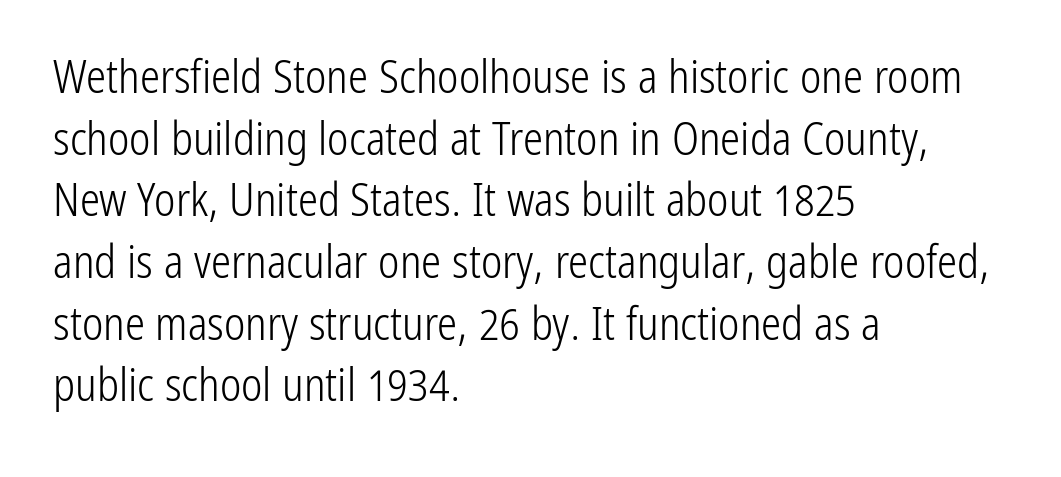
How are the letters spaced? Ordinarily, with no added tracking. Layout note: lines flush left. Unbolded letterforms with no extra heft. Quick note: underline off. This sample has the flowing, uneven cadence of proportional lettering. No italicization has been applied; the sample stays upright.
